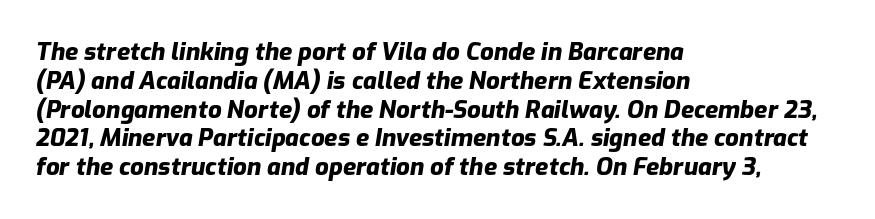
The image shows 24 px bold type, italic (leaning right); set left-aligned, line spacing 1.2x, normal letter spacing, not underlined.
